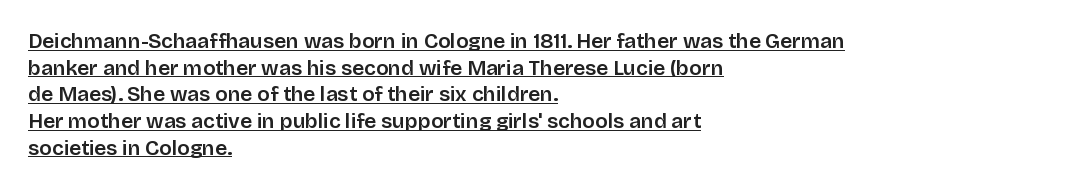
The typesetter chose a ragged-right arrangement here. Students, observe the line beneath the letters — that is underlining. Compared with typical body copy, the letter spacing here is the same. Stems and bowls a touch heavier than normal — semibold. Interline gaps are of average width in this sample.
